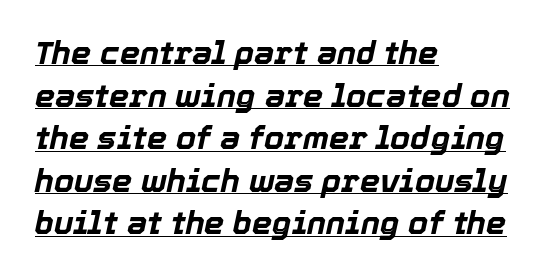
Between one letter and the next there's only the usual sliver of space. Heft: maximum for text — a bold. Slant detected: the letters are inclined. Is the block centered? No — it sits flush against the left margin.
